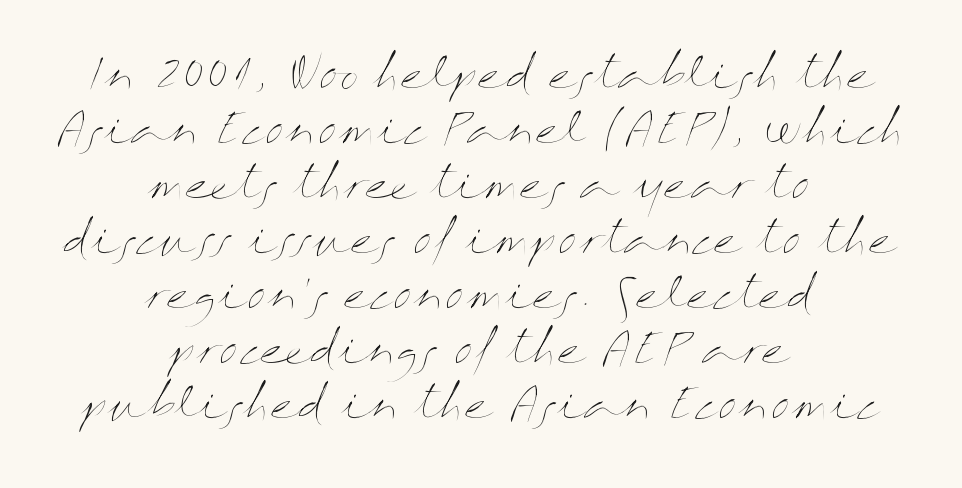
{"bold": "no", "weight": "thin", "width": "wide", "stroke_contrast": "medium", "x_height": "medium", "monospaced": "no", "underline": "no", "align": "center", "line_spacing": "normal", "line_spacing_ratio": 1.28, "letter_spacing": "normal", "letter_spacing_em": 0.0, "glyph_px": 43}
